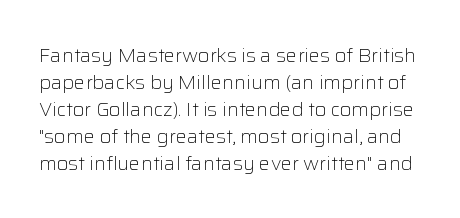
Anything drawn beneath the words? Only blank space. How are the letters spaced? Ordinarily, with no added tracking. No extra ink here — the face is not bold. Summary of vertical rhythm: regular, with standard interline spacing. The letters stand upright; this is a roman face.
